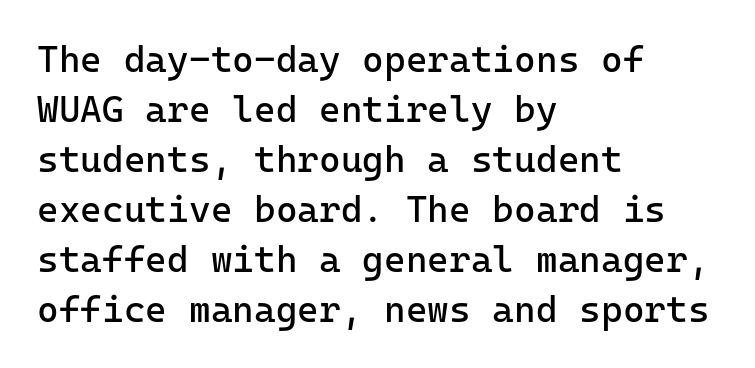
This is sans-serif lettering, the kind often seen on screens and signage. Layout note: lines flush left. The face used here is monospaced, like something from a code editor. Stems here are at most as thick as an everyday book face.
